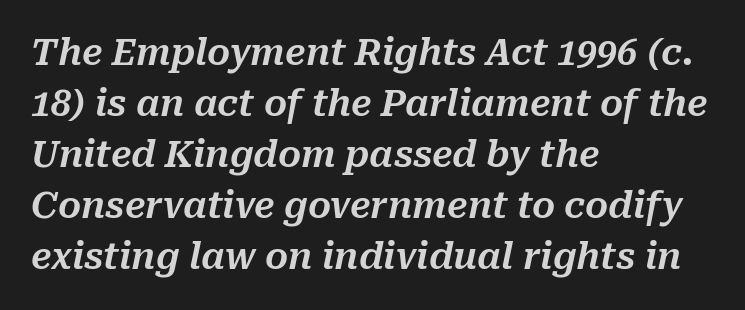
{"italic": "yes", "lean": "right", "slant_degrees": 10, "width": "normal", "stroke_contrast": "medium", "x_height": "medium", "monospaced": "no", "underline": "no", "align": "left", "line_spacing": "normal", "line_spacing_ratio": 1.42, "letter_spacing": "normal", "letter_spacing_em": 0.0, "glyph_px": 36}
